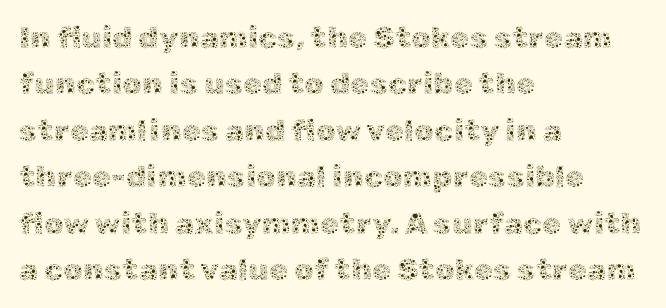
A typesetter would mark this as roman, not italic. Note the varied advance widths — an 'i' is clearly narrower than an 'm'. Vertically, the passage feels balanced, rows spaced as you'd expect. Every row of glyphs begins at an identical x-position on the left.
